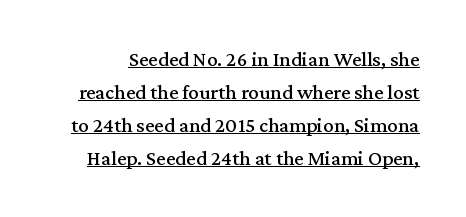
The lettering stays uniformly vertical, giving the passage a roman look. Descenders here cross a horizontal rule under the line. The designer left line spacing at the default. The tracking reads as untouched default to a designer's eye.
